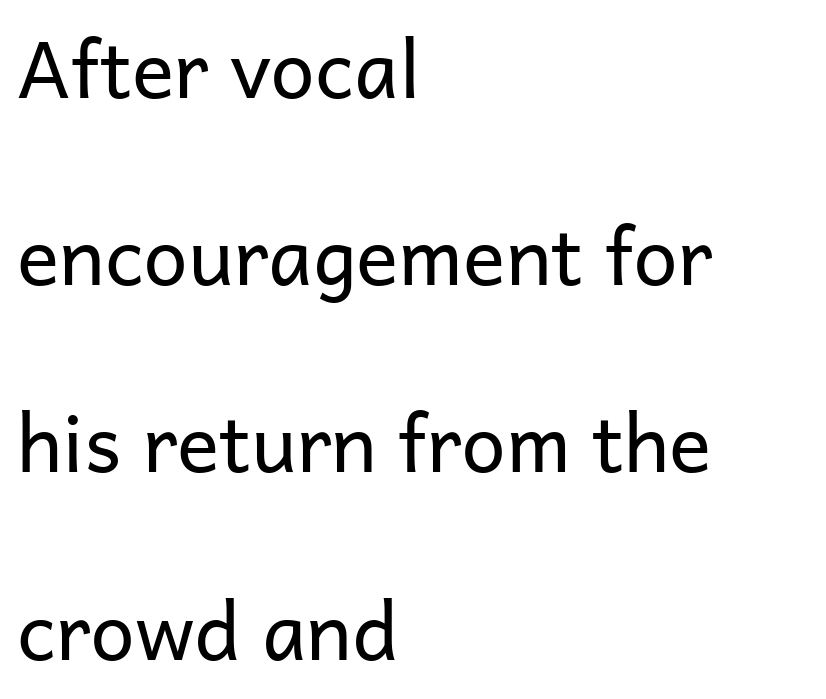
{"serif": "no", "italic": "no", "bold": "no", "weight": "regular", "width": "normal", "stroke_contrast": "low", "x_height": "medium", "monospaced": "no", "underline": "no", "align": "left", "line_spacing": "loose", "line_spacing_ratio": 2.37, "letter_spacing": "normal", "letter_spacing_em": 0.0, "glyph_px": 79}
